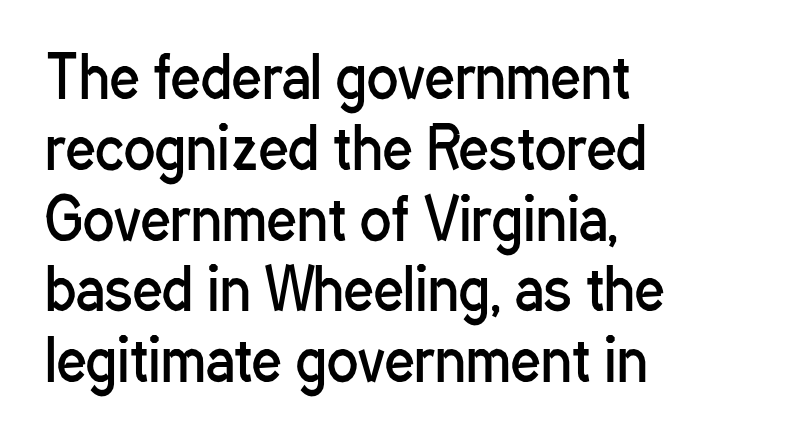
Q: Is the text bold? A: No.
Q: Is the text italic (slanted)? A: No, it is upright.
Q: Is the typeface a serif or a sans-serif typeface? A: Sans-serif.
Q: Is the text underlined? A: No.
Q: How is the paragraph aligned? A: Left-aligned.
Q: Is the spacing between letters normal or unusually wide? A: Normal.
Q: Width (condensed, normal, or wide)? A: Condensed.
Q: Stroke contrast? A: Low.
Q: x-height? A: Medium.
Q: Monospaced? A: No.
